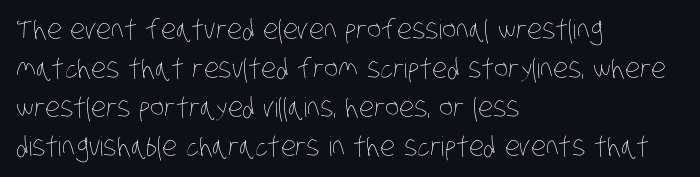
The image shows 27 px text type; set left-aligned, normal line spacing (1.44x), normal letter spacing, not underlined.
